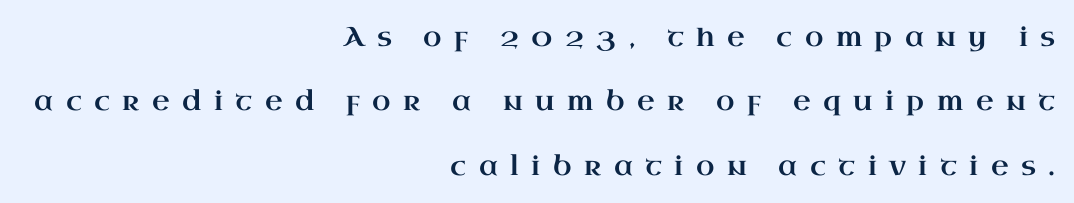
{"italic": "no", "underline": "no", "align": "right", "line_spacing": "loose", "line_spacing_ratio": 2.38, "letter_spacing": "wide", "letter_spacing_em": 0.46, "glyph_px": 27}
